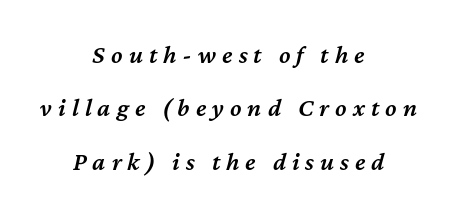
{"italic": "yes", "lean": "right", "slant_degrees": 12, "bold": "semi", "underline": "no", "align": "center", "line_spacing": "loose", "line_spacing_ratio": 2.05, "letter_spacing": "wide", "letter_spacing_em": 0.23, "glyph_px": 26}
